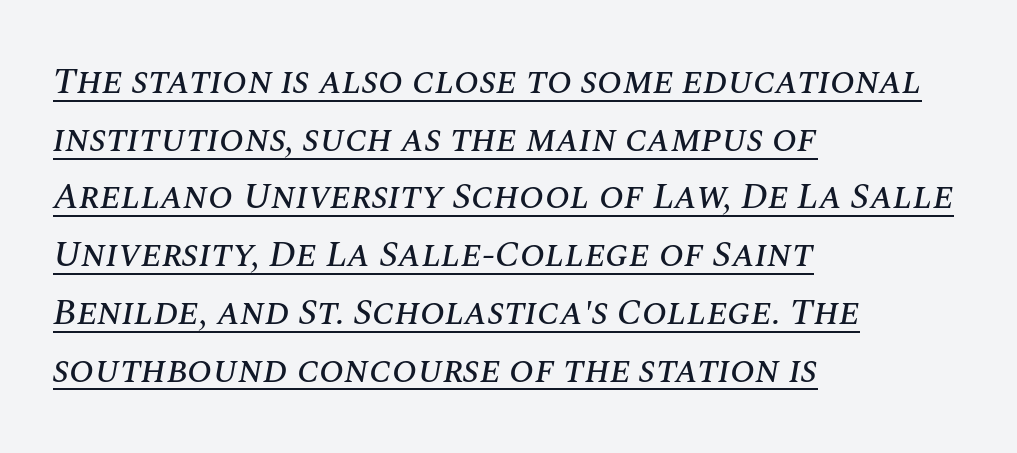
Designer's note — italics engaged. The line-height multiplier appears to be the usual default. Words appear dense and cohesive because spacing is normal. Does a line run under the words? Yes, clearly.
